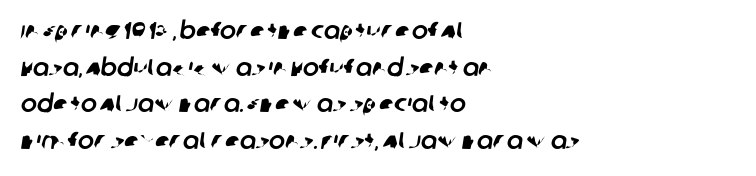
{"underline": "no", "align": "left", "line_spacing": "normal", "line_spacing_ratio": 1.53, "letter_spacing": "normal", "letter_spacing_em": 0.0, "glyph_px": 24}
